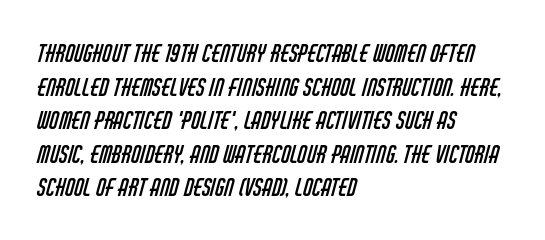
The image shows 24 px text type; set left-aligned, normal line spacing (1.4x), normal letter spacing, not underlined.
